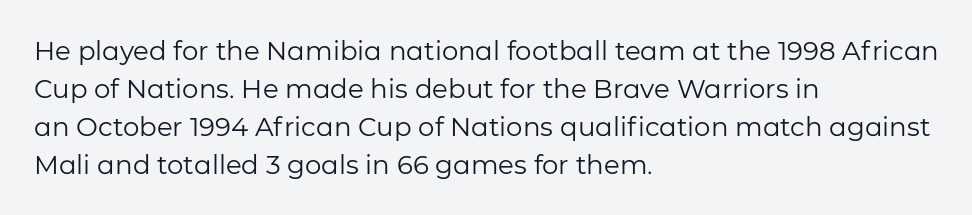
Visually the block forms a straight wall on the left and a jagged coastline on the right. Caption: standard tracking, unaltered. The type sits square on the baseline with zero lean. Weight: not bold — regular or lighter.
